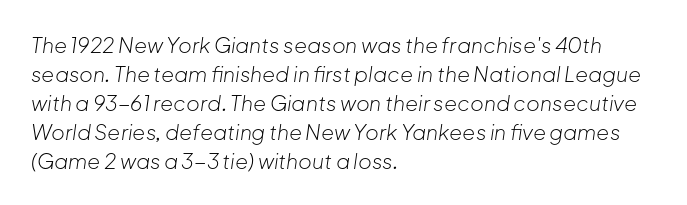
The glyphs are unaccompanied by any horizontal stroke below them. The axis of the letterforms is tilted away from vertical. If you drew a ruler down the left edge, every line would touch it. Quick note: interline space is typical. The strokes are not fattened; the text isn't bold.
